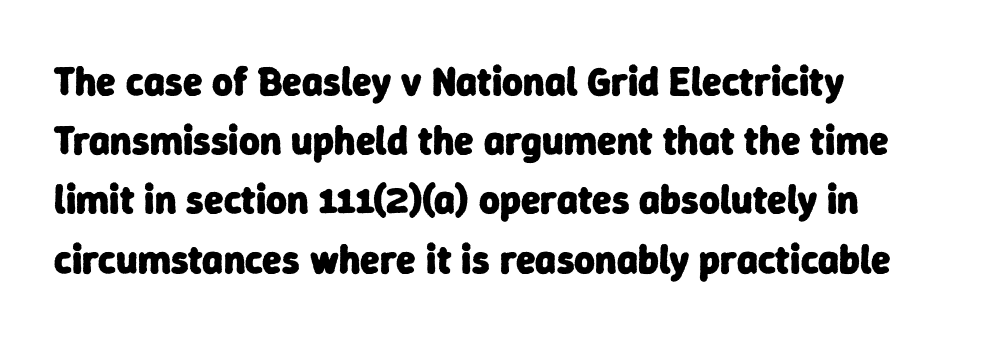
{"serif": "no", "bold": "yes", "weight": "heavy", "width": "normal", "stroke_contrast": "low", "x_height": "medium", "monospaced": "no", "underline": "no", "align": "left", "line_spacing": "normal", "line_spacing_ratio": 1.48, "letter_spacing": "normal", "letter_spacing_em": 0.0, "glyph_px": 40}
